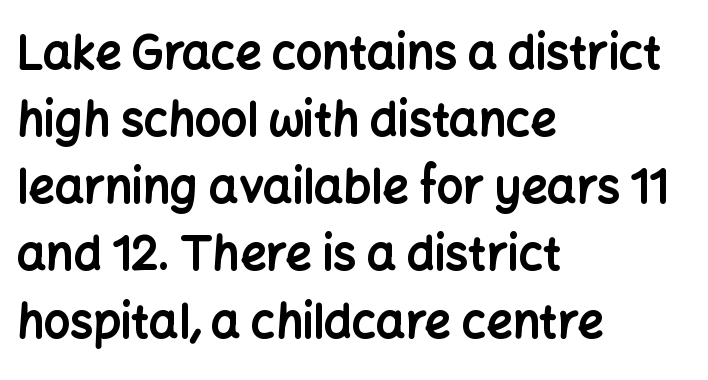
You can tell it's not italic because the verticals are truly vertical. The line-height multiplier appears to be the usual default. The rendering uses natural spacing where letterforms have individual widths. This rendering employs a face without finishing strokes, i.e., a sans-serif. Each glyph is drawn with heavy, bold strokes. Descender tails drop into unmarked territory.
